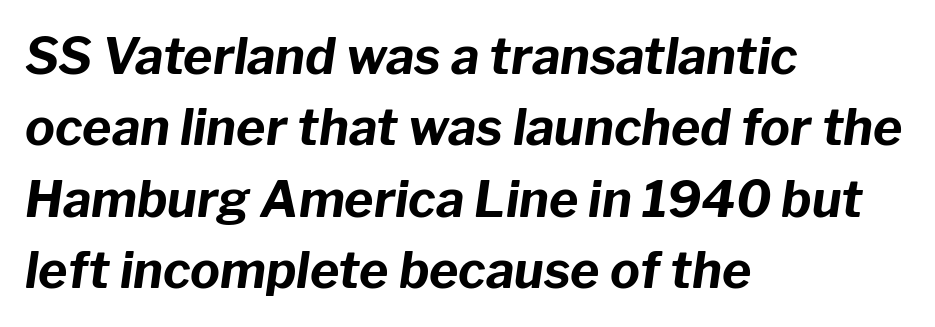
{"italic": "yes", "lean": "right", "slant_degrees": 8, "bold": "yes", "weight": "bold", "width": "normal", "stroke_contrast": "low", "x_height": "medium", "monospaced": "no", "underline": "no", "align": "left", "line_spacing": "normal", "line_spacing_ratio": 1.43, "letter_spacing": "normal", "letter_spacing_em": 0.0, "glyph_px": 50}
